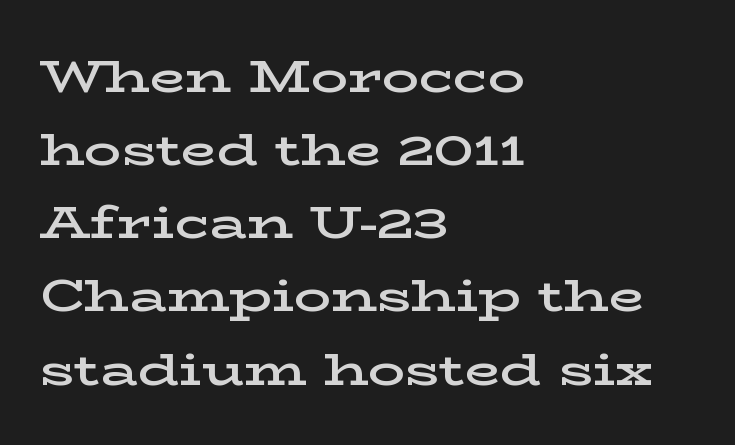
Q: Is the text bold? A: Semi-bold.
Q: Is the text italic (slanted)? A: No, it is upright.
Q: Is the typeface a serif or a sans-serif typeface? A: Serif.
Q: Is the text underlined? A: No.
Q: How is the paragraph aligned? A: Left-aligned.
Q: Is the spacing between letters normal or unusually wide? A: Normal.
Q: Is the spacing between lines tight, normal or loose? A: Normal.
Q: Width (condensed, normal, or wide)? A: Wide.
Q: Stroke contrast? A: Low.
Q: x-height? A: Medium.
Q: Monospaced? A: No.
